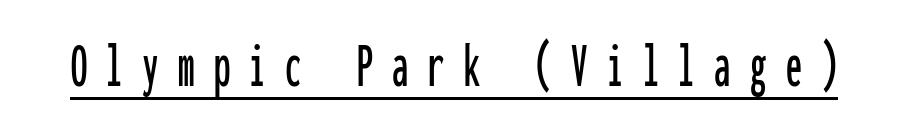
The image shows 65 px condensed sans-serif type, upright, monospaced; set unusually wide letter spacing (+0.3 em), underlined; low stroke contrast and a medium x-height.
